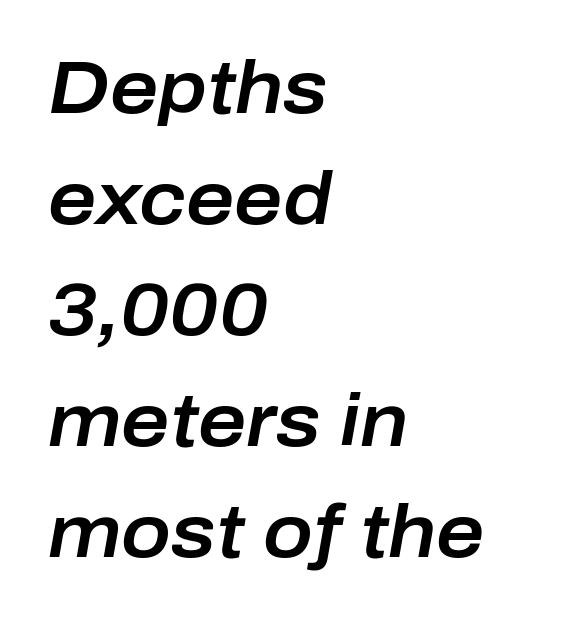
Q: Is the text italic (slanted)? A: Yes, it leans right by about 10 degrees.
Q: Is the text underlined? A: No.
Q: How is the paragraph aligned? A: Left-aligned.
Q: Is the spacing between letters normal or unusually wide? A: Normal.
Q: Is the spacing between lines tight, normal or loose? A: Normal.
Q: Width (condensed, normal, or wide)? A: Normal.
Q: Stroke contrast? A: Low.
Q: x-height? A: Medium.
Q: Monospaced? A: No.
